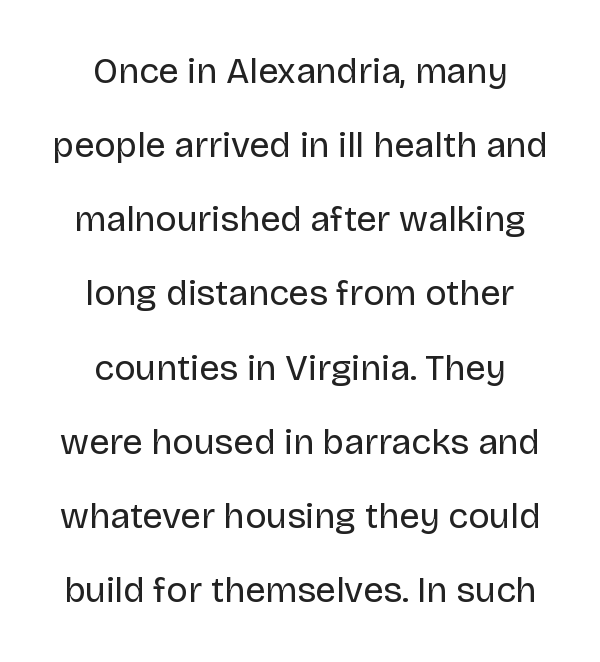
{"serif": "no", "italic": "no", "bold": "no", "weight": "regular", "width": "normal", "stroke_contrast": "low", "x_height": "large", "monospaced": "no", "underline": "no", "align": "center", "line_spacing": "loose", "line_spacing_ratio": 2.06, "letter_spacing": "normal", "letter_spacing_em": 0.0, "glyph_px": 36}
